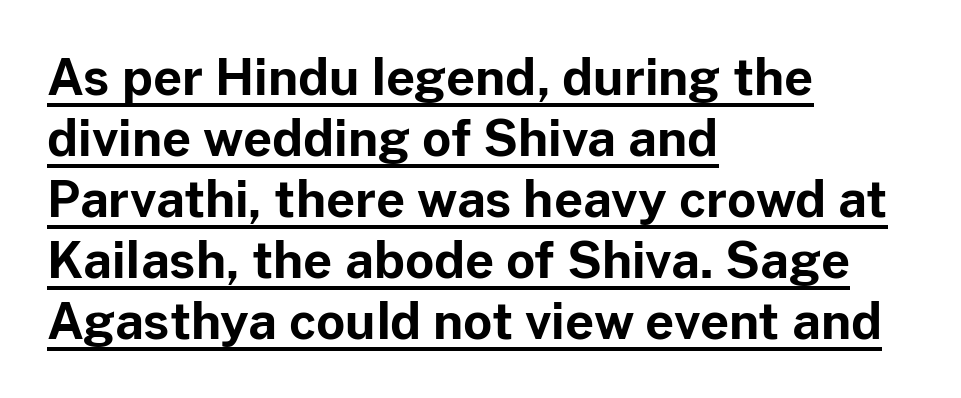
{"serif": "no", "italic": "no", "bold": "yes", "weight": "bold", "width": "normal", "stroke_contrast": "low", "x_height": "medium", "monospaced": "no", "underline": "yes", "align": "left", "line_spacing_ratio": 1.22, "letter_spacing": "normal", "letter_spacing_em": 0.0, "glyph_px": 50}
